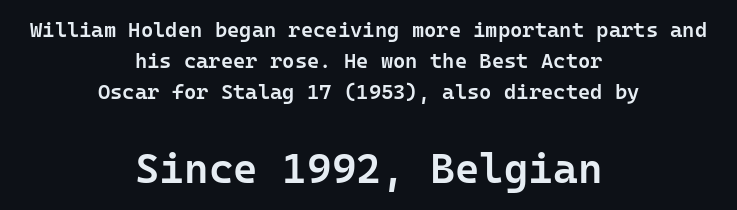
{"serif": "no", "italic": "no", "bold": "semi", "weight": "semibold", "width": "normal", "stroke_contrast": "low", "x_height": "medium", "monospaced": "yes", "underline": "no", "align": "center", "line_spacing": "normal", "line_spacing_ratio": 1.48, "letter_spacing": "normal", "letter_spacing_em": 0.0, "larger_block": "second", "size_ratio": 2.0, "glyph_px": 42}
